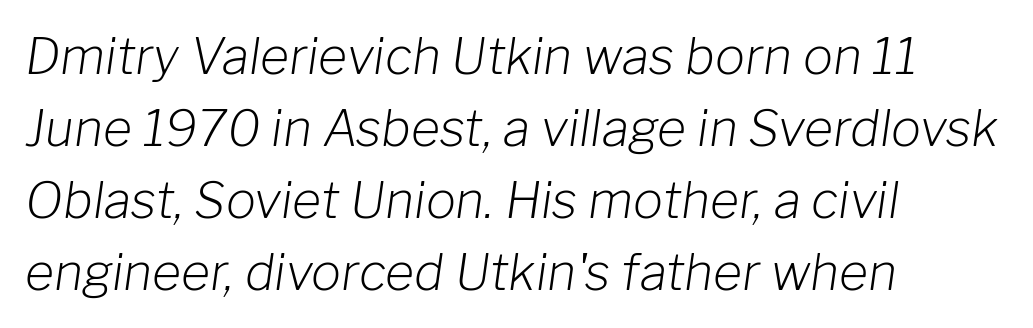
{"italic": "yes", "lean": "right", "slant_degrees": 8, "bold": "no", "weight": "light", "width": "normal", "stroke_contrast": "low", "x_height": "medium", "monospaced": "no", "underline": "no", "align": "left", "line_spacing": "normal", "line_spacing_ratio": 1.44, "letter_spacing": "normal", "letter_spacing_em": 0.0, "glyph_px": 50}
